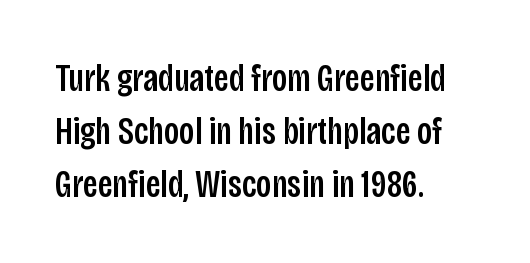
Q: Is the text italic (slanted)? A: No, it is upright.
Q: Is the typeface a serif or a sans-serif typeface? A: Sans-serif.
Q: Is the text underlined? A: No.
Q: How is the paragraph aligned? A: Left-aligned.
Q: Is the spacing between letters normal or unusually wide? A: Normal.
Q: Is the spacing between lines tight, normal or loose? A: Normal.
Q: Width (condensed, normal, or wide)? A: Condensed.
Q: Stroke contrast? A: Low.
Q: x-height? A: Large.
Q: Monospaced? A: No.
